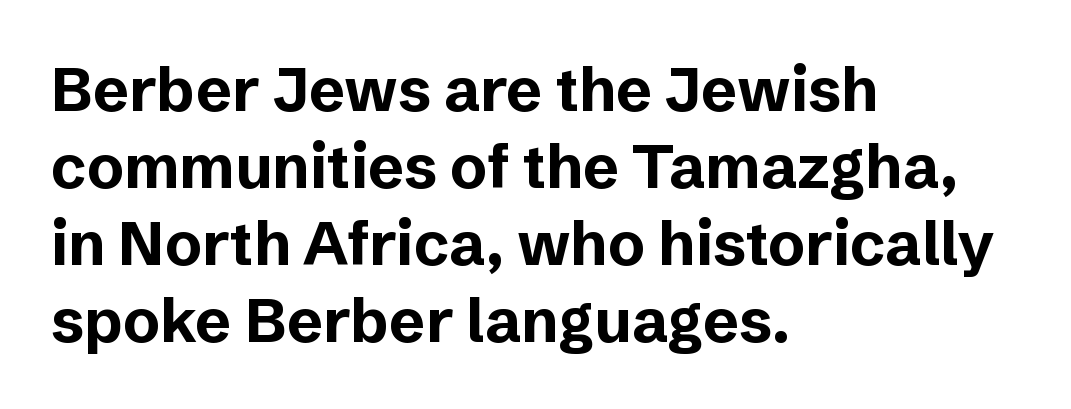
{"serif": "no", "italic": "no", "bold": "yes", "weight": "bold", "width": "normal", "stroke_contrast": "low", "x_height": "medium", "monospaced": "no", "underline": "no", "align": "left", "line_spacing": "normal", "line_spacing_ratio": 1.26, "letter_spacing": "normal", "letter_spacing_em": 0.0, "glyph_px": 61}
